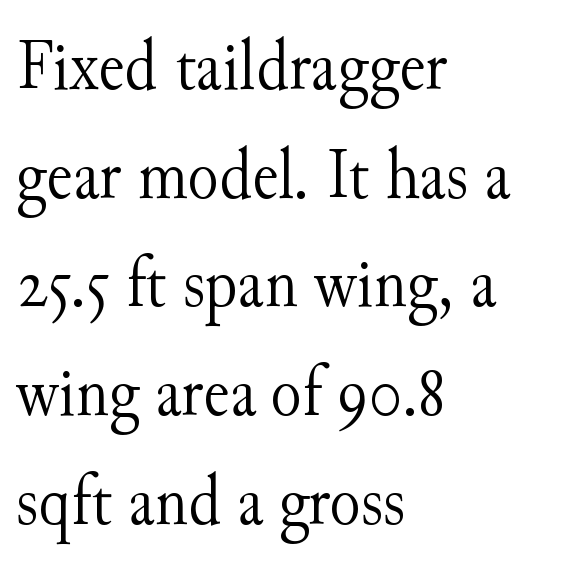
Q: Is the text bold? A: No.
Q: Is the text italic (slanted)? A: No, it is upright.
Q: Is the typeface a serif or a sans-serif typeface? A: Serif.
Q: Is the text underlined? A: No.
Q: How is the paragraph aligned? A: Left-aligned.
Q: Is the spacing between letters normal or unusually wide? A: Normal.
Q: Is the spacing between lines tight, normal or loose? A: Normal.
Q: Width (condensed, normal, or wide)? A: Normal.
Q: Stroke contrast? A: Medium.
Q: x-height? A: Small.
Q: Monospaced? A: No.
